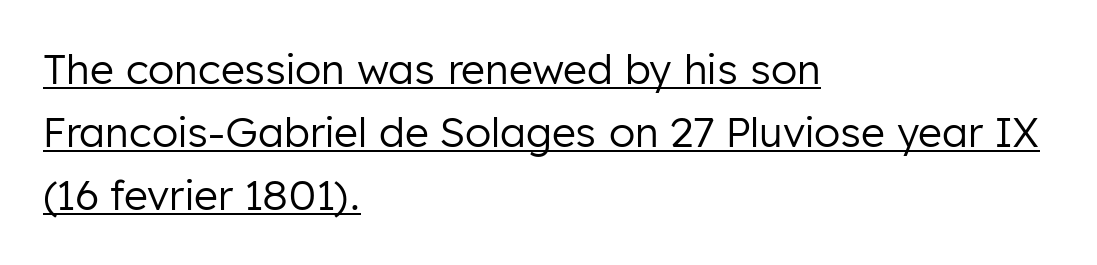
Q: Is the text bold? A: No.
Q: Is the text italic (slanted)? A: No, it is upright.
Q: Is the typeface a serif or a sans-serif typeface? A: Sans-serif.
Q: Is the text underlined? A: Yes.
Q: How is the paragraph aligned? A: Left-aligned.
Q: Is the spacing between letters normal or unusually wide? A: Normal.
Q: Is the spacing between lines tight, normal or loose? A: Normal.
Q: Width (condensed, normal, or wide)? A: Normal.
Q: Stroke contrast? A: Low.
Q: x-height? A: Medium.
Q: Monospaced? A: No.
